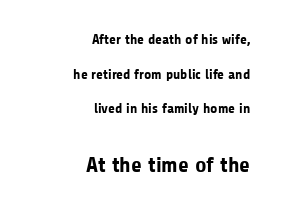
The image shows 22 px bold type, upright; set right-aligned, loose line spacing (2.47x), normal letter spacing, not underlined; the second (bottom) block is 1.57x larger.
